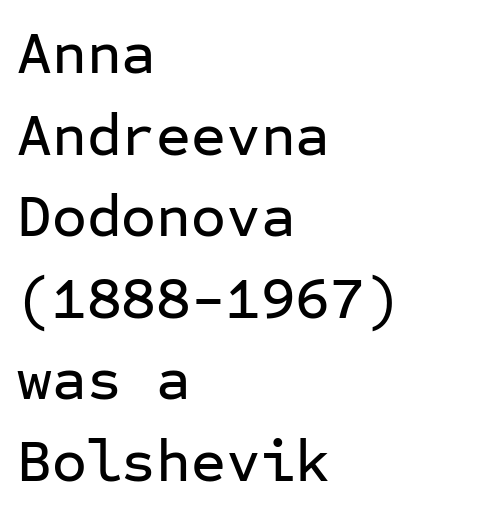
The image shows 60 px sans-serif type, upright, monospaced; set left-aligned, normal line spacing (1.36x), normal letter spacing, not underlined; low stroke contrast and a medium x-height.
